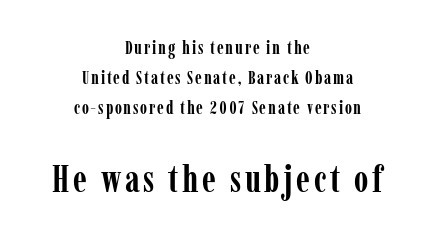
Reading down the block, each line starts at a different indent, mirrored at its end. Rendered with straight, roman letterforms. Plenty of ink on the page — the face is bold. Two sizes are in play, and the larger belongs to the second block. The letters advance in unequal steps, a hallmark of proportional type. Words float on clear page, feet unadorned.
